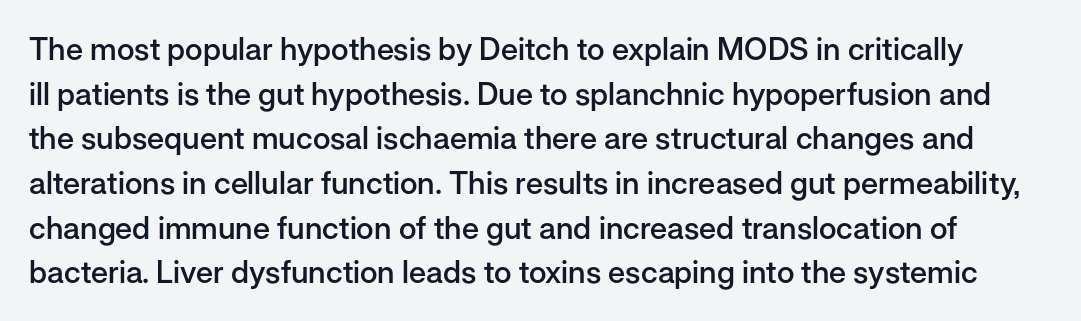
What stands out about the letter spacing? Nothing — it is the standard amount. This sample keeps an unexceptional amount of space between lines. Typographically, this falls in the sans-serif category. The letters advance in unequal steps, a hallmark of proportional type. Only glyphs here, with clear space below each row.
